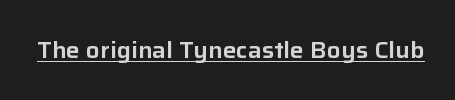
The image shows 23 px text type, upright; set normal letter spacing, underlined.
